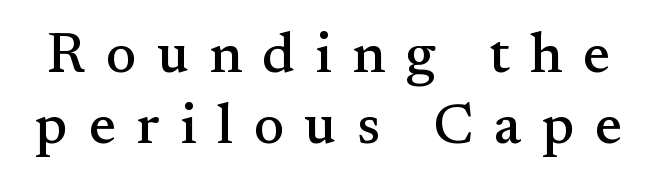
The glyphs in this specimen are seriffed. Glyph-to-glyph distance is far greater than everyday printed text. Proportional: the letters do not fall into vertical columns. Does the lettering tilt? It doesn't — this is upright. Beneath every word, the page is bare.
